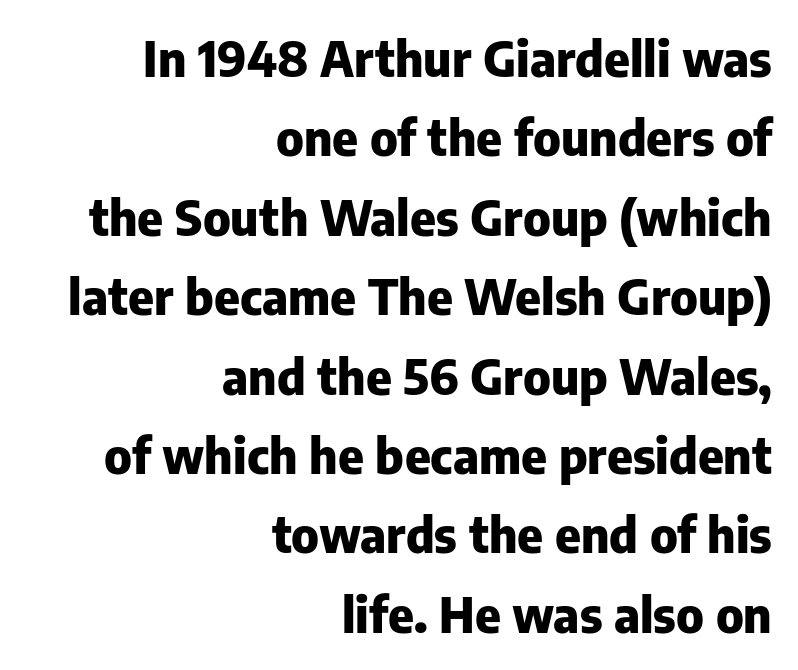
Q: Is the text bold? A: Yes.
Q: Is the text italic (slanted)? A: No, it is upright.
Q: Is the typeface a serif or a sans-serif typeface? A: Sans-serif.
Q: Is the text underlined? A: No.
Q: How is the paragraph aligned? A: Right-aligned.
Q: Is the spacing between letters normal or unusually wide? A: Normal.
Q: Is the spacing between lines tight, normal or loose? A: Normal.
Q: Width (condensed, normal, or wide)? A: Normal.
Q: Stroke contrast? A: Low.
Q: x-height? A: Medium.
Q: Monospaced? A: No.
